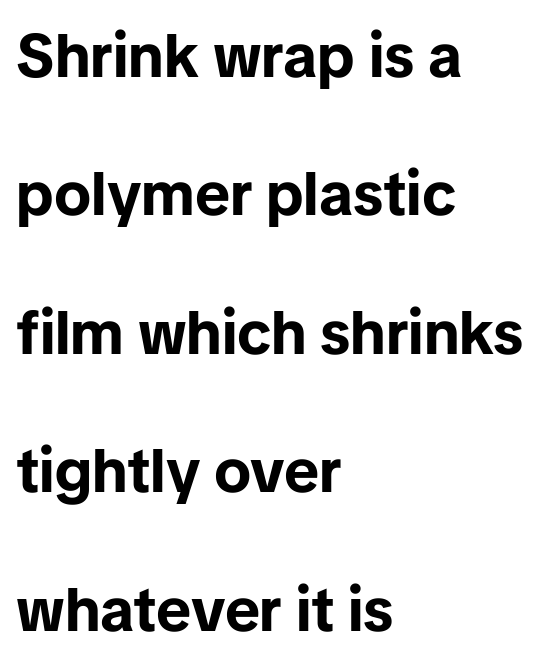
{"serif": "no", "italic": "no", "bold": "yes", "weight": "bold", "width": "normal", "stroke_contrast": "low", "x_height": "medium", "monospaced": "no", "underline": "no", "align": "left", "line_spacing": "loose", "line_spacing_ratio": 2.27, "letter_spacing": "normal", "letter_spacing_em": 0.0, "glyph_px": 61}
